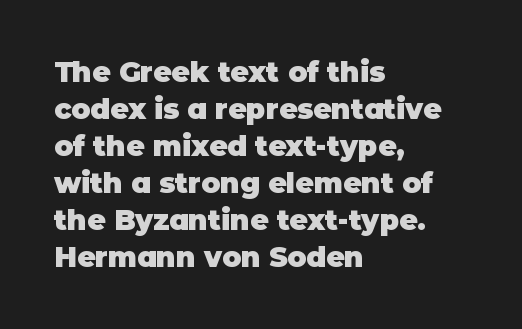
A typesetter would call this proportional, since set widths differ per character. Note: no serifs on the glyphs. This sample is left-justified, so line endings fall wherever the words run out. Underline: absent.
